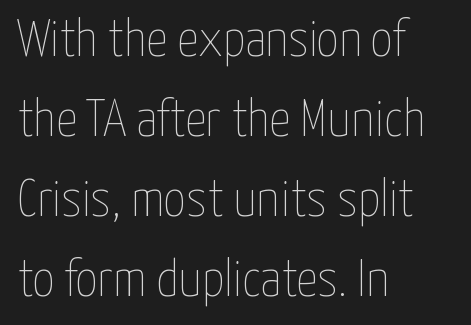
Q: Is the text bold? A: No.
Q: Is the text italic (slanted)? A: No, it is upright.
Q: Is the text underlined? A: No.
Q: How is the paragraph aligned? A: Left-aligned.
Q: Is the spacing between letters normal or unusually wide? A: Normal.
Q: Is the spacing between lines tight, normal or loose? A: Normal.
Q: Width (condensed, normal, or wide)? A: Condensed.
Q: Stroke contrast? A: Low.
Q: x-height? A: Medium.
Q: Monospaced? A: No.
